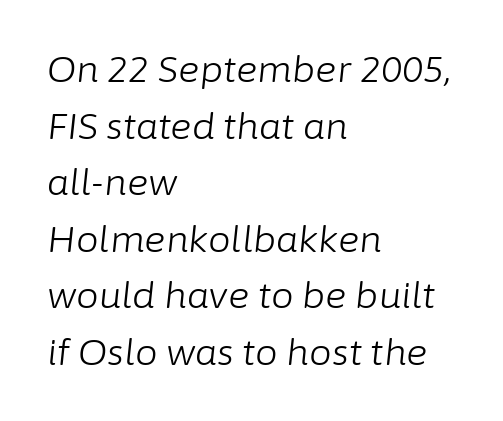
{"italic": "yes", "lean": "right", "slant_degrees": 6, "bold": "no", "weight": "light", "width": "normal", "stroke_contrast": "low", "x_height": "medium", "monospaced": "no", "underline": "no", "align": "left", "line_spacing": "normal", "line_spacing_ratio": 1.57, "letter_spacing": "normal", "letter_spacing_em": 0.0, "glyph_px": 36}
